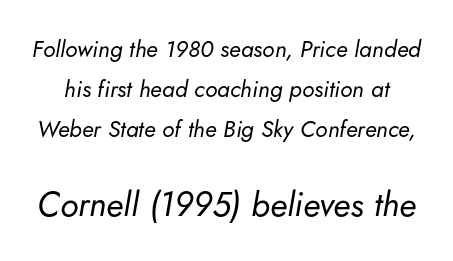
A student would notice the bottom passage is typeset larger than what precedes it. No heavy texture on the line: the type isn't bold. There is no visible air inserted between adjacent glyphs. The rendering applies a slant to the glyphs. These lines are rendered in a variable-pitch font.
